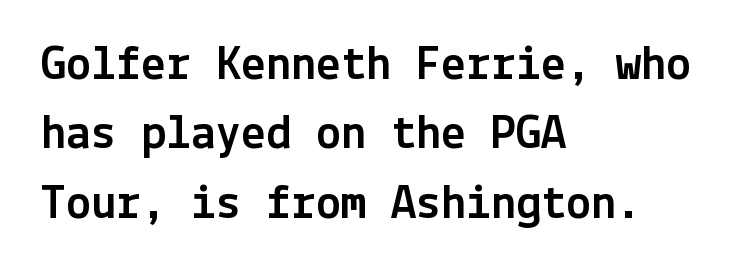
{"serif": "no", "italic": "no", "width": "normal", "x_height": "medium", "underline": "no", "align": "left", "line_spacing": "normal", "line_spacing_ratio": 1.39, "letter_spacing": "normal", "letter_spacing_em": 0.0, "glyph_px": 50}
